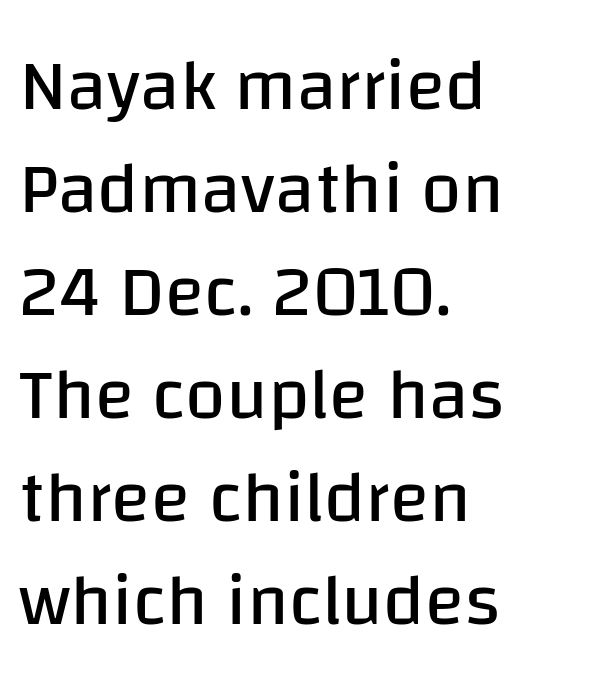
Q: Is the text bold? A: No.
Q: Is the text italic (slanted)? A: No, it is upright.
Q: Is the typeface a serif or a sans-serif typeface? A: Sans-serif.
Q: Is the text underlined? A: No.
Q: How is the paragraph aligned? A: Left-aligned.
Q: Is the spacing between letters normal or unusually wide? A: Normal.
Q: Is the spacing between lines tight, normal or loose? A: Normal.
Q: Width (condensed, normal, or wide)? A: Normal.
Q: Stroke contrast? A: Low.
Q: x-height? A: Large.
Q: Monospaced? A: No.
